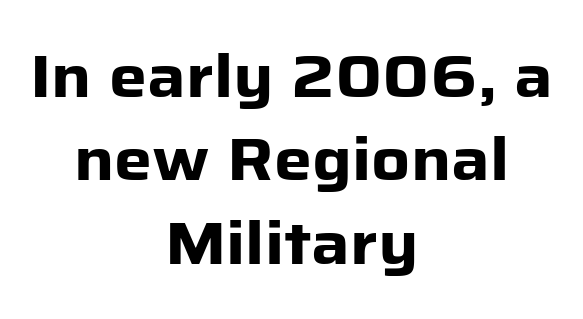
The image shows 60 px heavy sans-serif type, upright; set centered, normal line spacing (1.39x), normal letter spacing, not underlined; low stroke contrast and a medium x-height.
